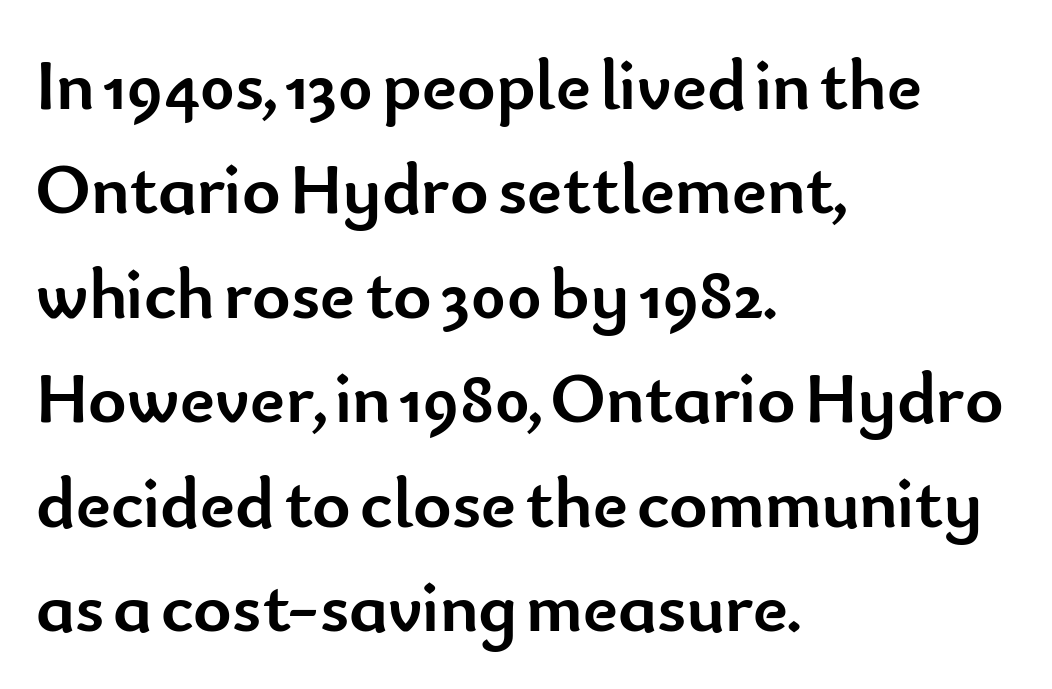
The image shows 73 px semibold sans-serif type, upright; set left-aligned, normal line spacing (1.43x), normal letter spacing, not underlined; low stroke contrast and a small x-height.
